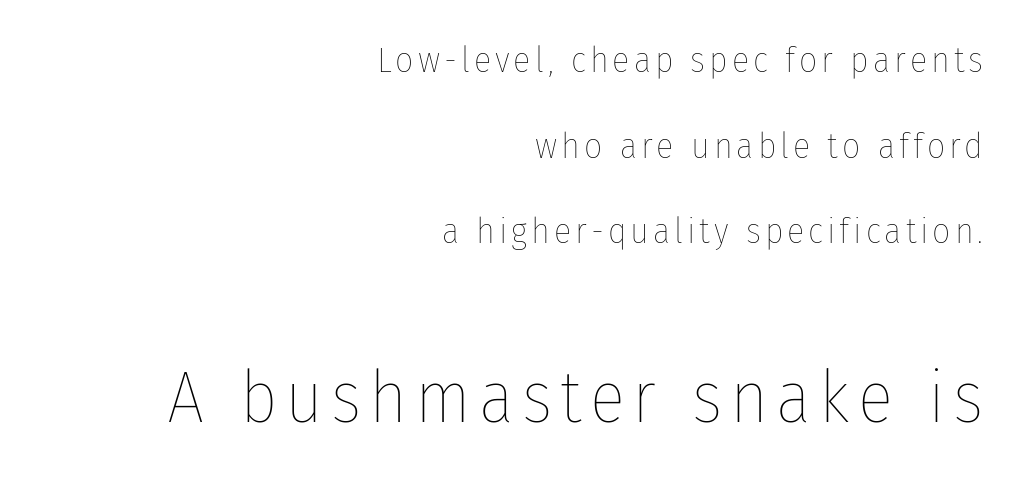
The following chunk of copy outweighs the initial chunk in type size. Ink coverage per letter is moderate at most. Reading down the block, your eye finds every line finishing at a fixed right position. The letters stand straight up with perfectly vertical stems. Note the varied advance widths — an 'i' is clearly narrower than an 'm'. Glance below the letters and you will spot only blank space.
